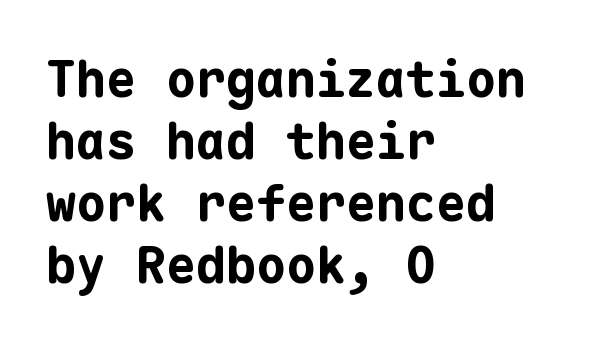
Q: Is the text bold? A: Yes.
Q: Is the text italic (slanted)? A: No, it is upright.
Q: Is the typeface a serif or a sans-serif typeface? A: Sans-serif.
Q: Is the text underlined? A: No.
Q: How is the paragraph aligned? A: Left-aligned.
Q: Is the spacing between letters normal or unusually wide? A: Normal.
Q: Width (condensed, normal, or wide)? A: Normal.
Q: Stroke contrast? A: Low.
Q: x-height? A: Medium.
Q: Monospaced? A: Yes.
